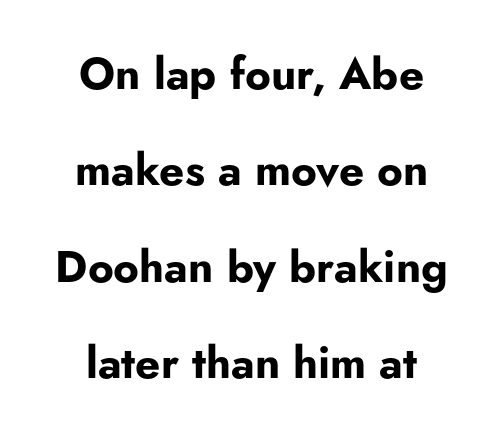
{"serif": "no", "italic": "no", "bold": "yes", "weight": "bold", "width": "normal", "stroke_contrast": "low", "x_height": "small", "monospaced": "no", "underline": "no", "align": "center", "line_spacing": "loose", "line_spacing_ratio": 2.19, "letter_spacing": "normal", "letter_spacing_em": 0.0, "glyph_px": 44}
